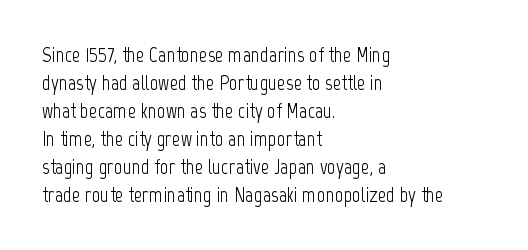
The paragraph has a hard left edge and a soft right edge. Rows of type keep a routine distance in the vertical direction. The letters sit at their default tracking, neither squeezed nor spread. Posture: vertical.
